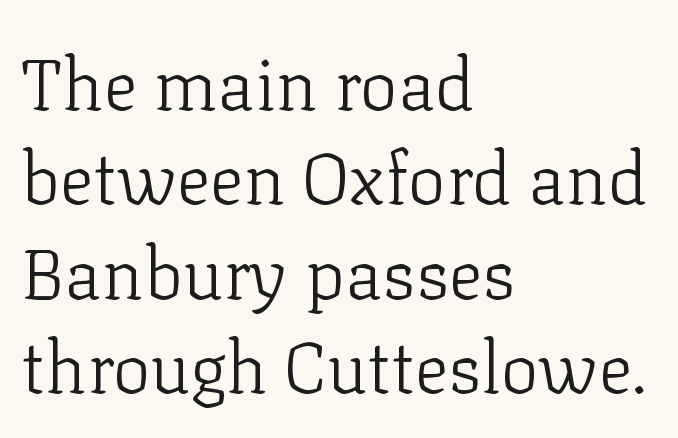
The image shows 71 px light serif type, upright; set left-aligned, normal line spacing (1.33x), normal letter spacing, not underlined; low stroke contrast and a medium x-height.
